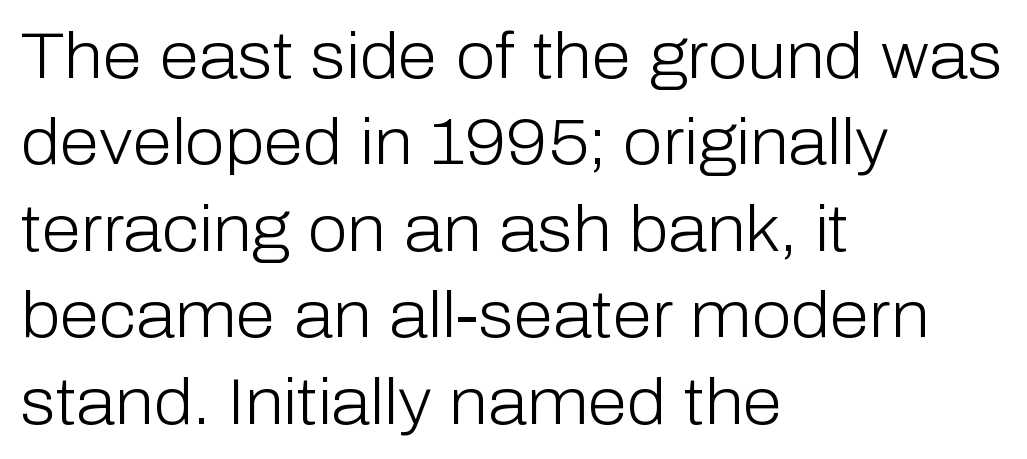
A normal amount of white space separates one row of letters from the next. Each letter keeps its own natural width here, so spacing adapts to shape. In terms of posture, this sample is upright. Note: no serifs on the glyphs. Compared with a centered layout, this one pins lines to the left instead.
